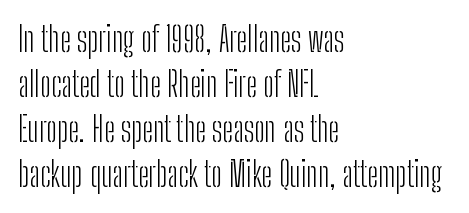
{"serif": "no", "italic": "no", "bold": "no", "weight": "light", "width": "condensed", "stroke_contrast": "low", "x_height": "medium", "monospaced": "no", "underline": "no", "align": "left", "line_spacing": "normal", "line_spacing_ratio": 1.32, "letter_spacing": "normal", "letter_spacing_em": 0.0, "glyph_px": 34}
